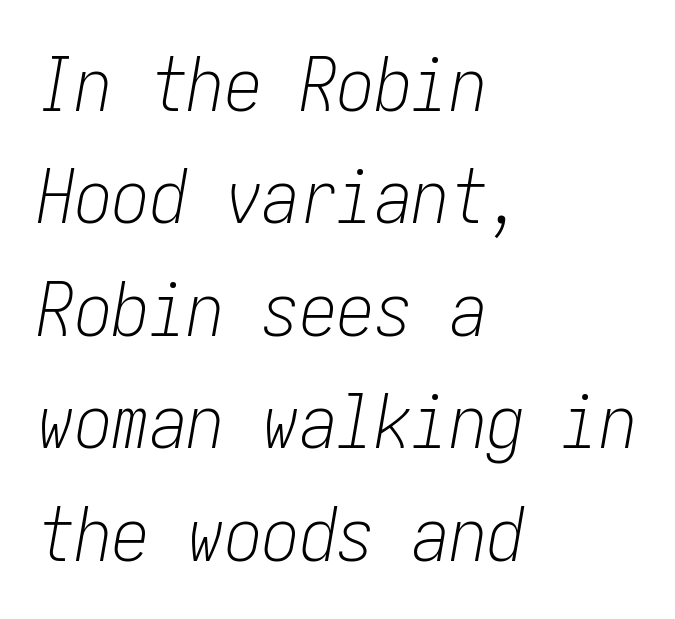
The image shows 75 px light, condensed type, italic (leaning right); set left-aligned, normal line spacing (1.5x), normal letter spacing, not underlined; low stroke contrast and a medium x-height.
